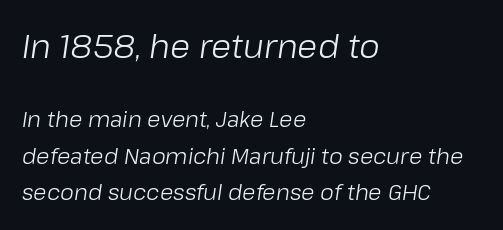
Q: Is the text bold? A: No.
Q: Is the text italic (slanted)? A: Yes, it leans right by about 8 degrees.
Q: Is the text underlined? A: No.
Q: How is the paragraph aligned? A: Left-aligned.
Q: Is the spacing between letters normal or unusually wide? A: Normal.
Q: Is the spacing between lines tight, normal or loose? A: Normal.
Q: Which block of text is set in a larger size, the first (top) or the second (bottom)? A: The first (top) one.
Q: Width (condensed, normal, or wide)? A: Normal.
Q: Stroke contrast? A: Low.
Q: x-height? A: Medium.
Q: Monospaced? A: No.
